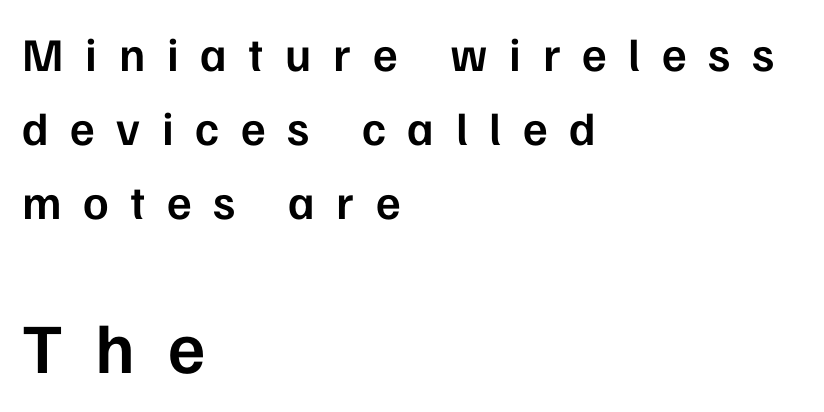
The image shows 71 px semibold sans-serif type, upright; set left-aligned, normal line spacing (1.57x), unusually wide letter spacing (+0.46 em), not underlined; the second (bottom) block is 1.51x larger; low stroke contrast and a medium x-height.
